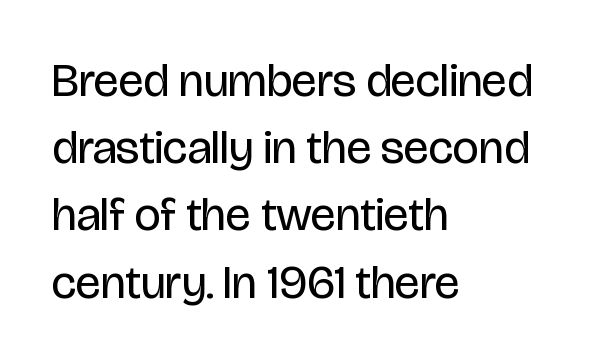
The image shows 47 px regular-weight, condensed sans-serif type, upright; set left-aligned, normal line spacing (1.43x), normal letter spacing, not underlined; low stroke contrast and a large x-height.
